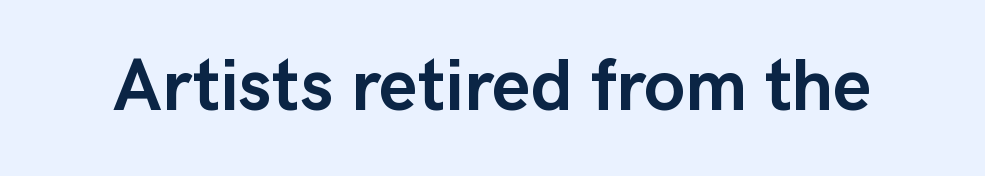
Standard letterfit; no display-style spreading of the glyphs. You could not count columns in this text — the font is proportionally spaced. Clear beneath every line of the passage. Check where the strokes stop: nothing finishes them off — pure sans. The specimen reads as upright at a glance. As a designer I'd log this as weight 700, bold.
